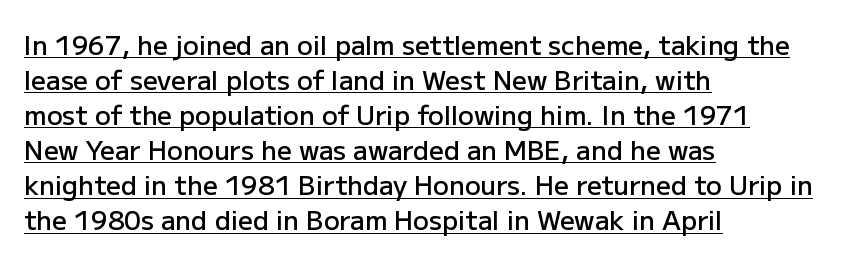
Posture: vertical. Caption: semibold face, moderately heavy strokes. Horizontal bands of white between lines are of average thickness. Tracking here is standard; glyphs follow each other at the usual distance. The rendering anchors every line to the left-hand side. A typographer would call this underscored text.
